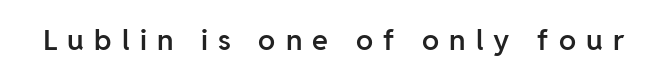
Rule under the text: the space is simply empty. Proportional: the letters do not fall into vertical columns. The axis of the letterforms is exactly vertical. This is moderately heavy type, rendered in semibold. In terms of letterspacing, this is a distinctly airy, spread setting.
